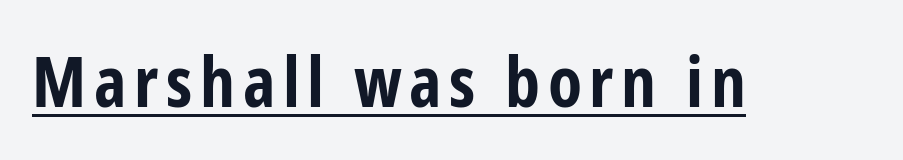
A typesetter would call this proportional, since set widths differ per character. Has an underline been added? It has. The face used here is a sans, in the tradition of grotesques and geometrics. Heavy, bold letterforms. It's the straight-up-and-down kind of type.
